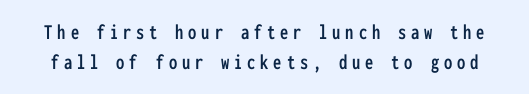
{"italic": "no", "underline": "no", "line_spacing": "normal", "line_spacing_ratio": 1.35, "letter_spacing": "wide", "letter_spacing_em": 0.22, "glyph_px": 22}
